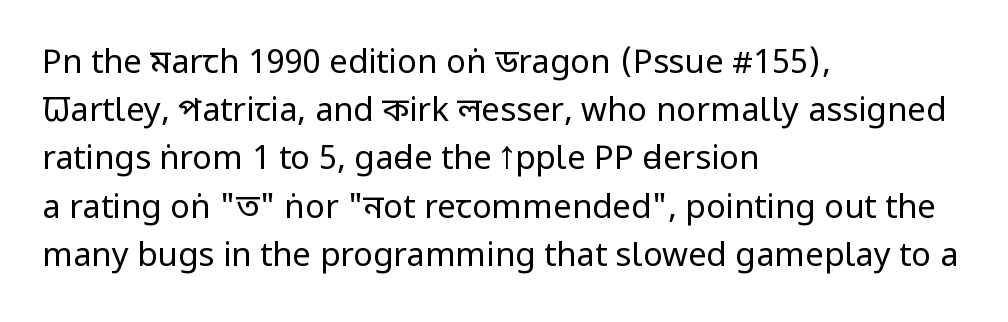
Q: Is the text bold? A: No.
Q: Is the text italic (slanted)? A: No, it is upright.
Q: Is the typeface a serif or a sans-serif typeface? A: Sans-serif.
Q: Is the text underlined? A: No.
Q: How is the paragraph aligned? A: Left-aligned.
Q: Is the spacing between letters normal or unusually wide? A: Normal.
Q: Is the spacing between lines tight, normal or loose? A: Normal.
Q: Width (condensed, normal, or wide)? A: Condensed.
Q: Stroke contrast? A: Low.
Q: x-height? A: Large.
Q: Monospaced? A: No.
